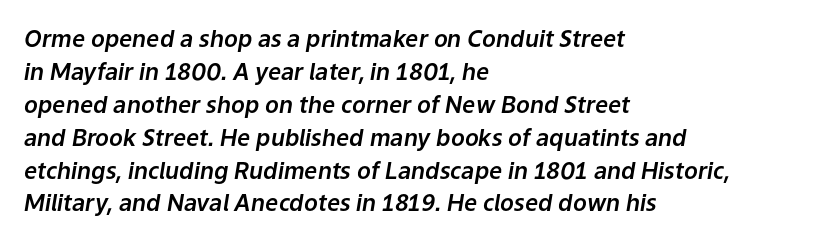
These lines sit exactly where default settings would place them. This rendering leaves character spacing at its baseline value. Quick note: underline off. You can tell it's italic because the verticals aren't actually vertical. Teacher's note: observe the even left margin — that is flush-left alignment.
